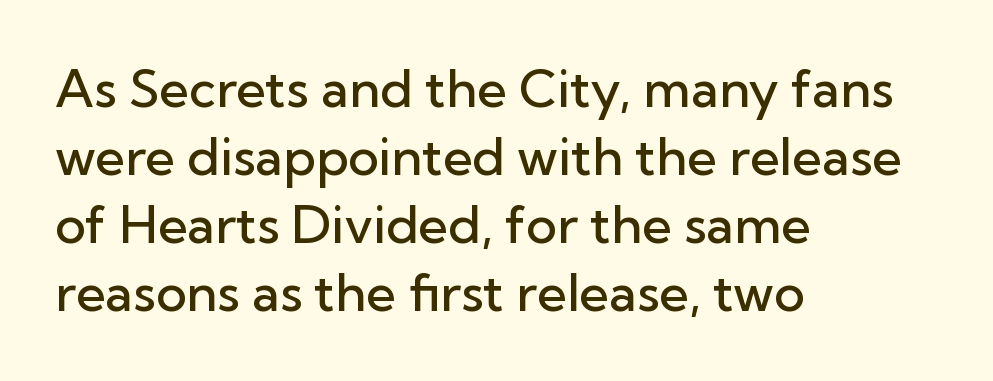
The image shows 52 px semibold sans-serif type, upright; set left-aligned, normal line spacing (1.31x), normal letter spacing, not underlined; low stroke contrast and a medium x-height.
